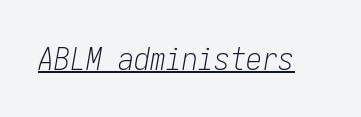
The image shows 32 px light, condensed type, italic (leaning right); set normal letter spacing, underlined; low stroke contrast and a medium x-height.
